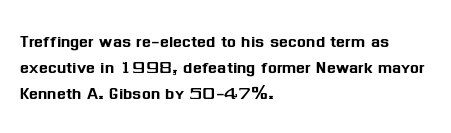
A typesetter would call this leading conventional body-copy spacing. Upright lettering throughout. This rendering uses left alignment, leaving the right contour irregular. The letterforms sit shoulder to shoulder at normal distance. Decoration check: the copy has no underline.
